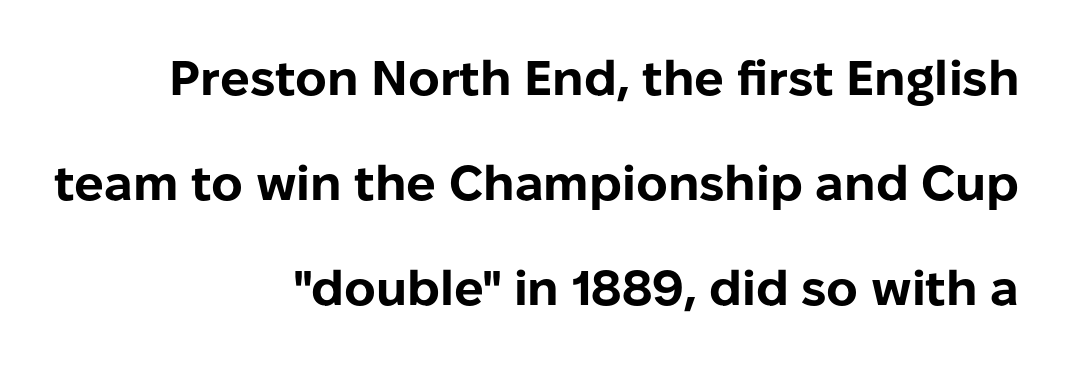
There is no visible air inserted between adjacent glyphs. Each new line begins a long way beneath the previous one. The space directly below the letters is spotless. Note the varied advance widths — an 'i' is clearly narrower than an 'm'. Look at the bottom of the vertical strokes: they stop flat, with no serifs. In terms of weight, the rendering is a true, heavy bold.
